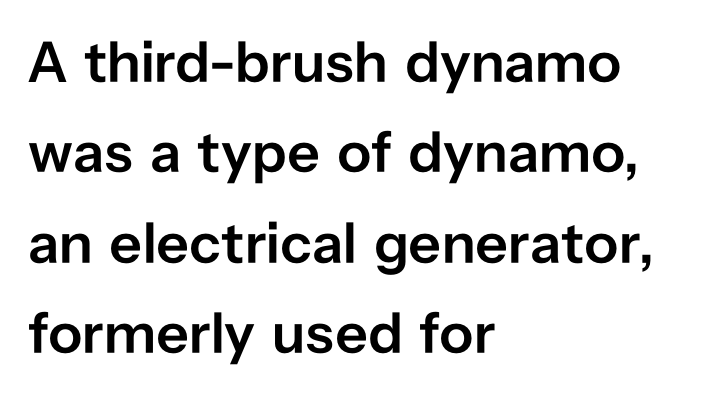
{"serif": "no", "italic": "no", "bold": "semi", "weight": "semibold", "width": "normal", "stroke_contrast": "low", "x_height": "medium", "monospaced": "no", "underline": "no", "align": "left", "line_spacing": "normal", "line_spacing_ratio": 1.56, "letter_spacing": "normal", "letter_spacing_em": 0.0, "glyph_px": 58}
